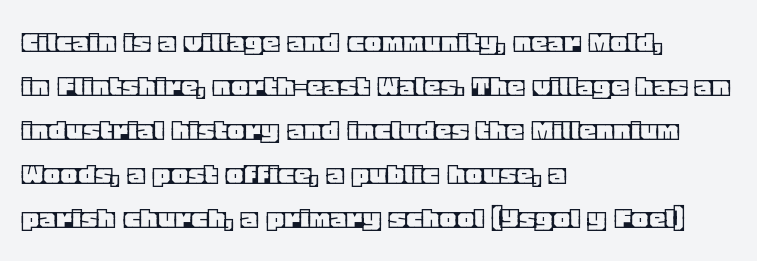
Q: Is the text italic (slanted)? A: No, it is upright.
Q: Is the text underlined? A: No.
Q: How is the paragraph aligned? A: Left-aligned.
Q: Is the spacing between letters normal or unusually wide? A: Normal.
Q: Is the spacing between lines tight, normal or loose? A: Normal.
Q: Width (condensed, normal, or wide)? A: Normal.
Q: x-height? A: Large.
Q: Monospaced? A: No.
